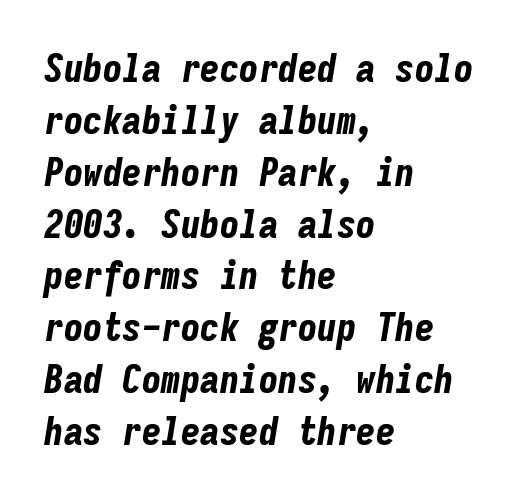
{"italic": "yes", "lean": "right", "slant_degrees": 9, "bold": "yes", "weight": "bold", "width": "condensed", "stroke_contrast": "low", "x_height": "medium", "monospaced": "yes", "underline": "no", "align": "left", "line_spacing": "normal", "line_spacing_ratio": 1.33, "letter_spacing": "normal", "letter_spacing_em": 0.0, "glyph_px": 39}
